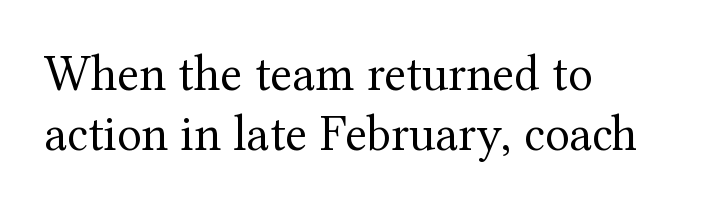
Upright lettering throughout. A typesetter would call this proportional, since set widths differ per character. The string is rendered with underlining switched off. Typographically, this falls in the serif category.
